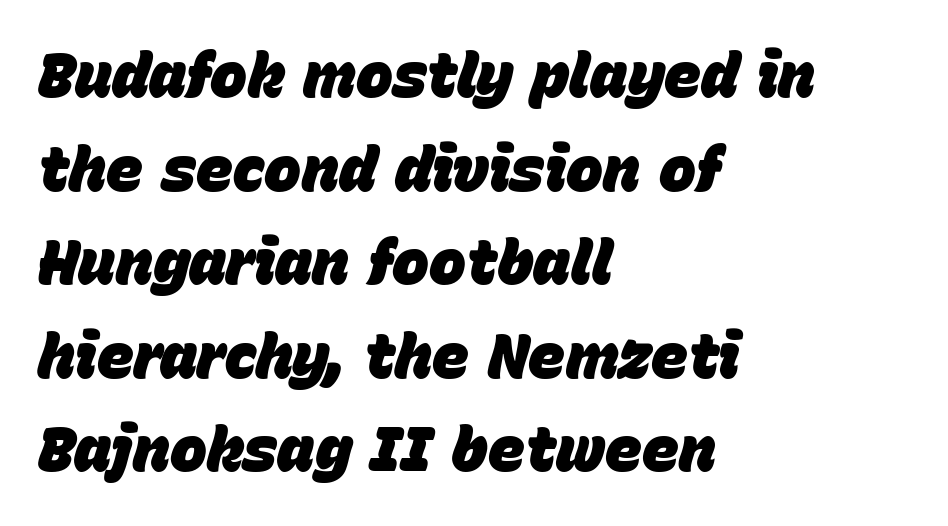
The image shows 62 px heavy type, italic (leaning right); set left-aligned, normal line spacing (1.51x), normal letter spacing, not underlined; low stroke contrast and a large x-height.
